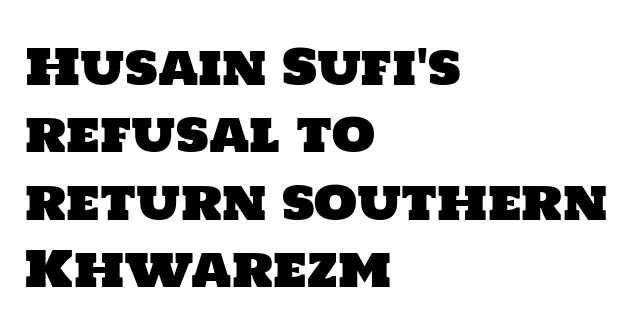
Q: Is the typeface a serif or a sans-serif typeface? A: Sans-serif.
Q: Is the text underlined? A: No.
Q: How is the paragraph aligned? A: Left-aligned.
Q: Is the spacing between letters normal or unusually wide? A: Normal.
Q: Is the spacing between lines tight, normal or loose? A: Normal.
Q: Width (condensed, normal, or wide)? A: Normal.
Q: Stroke contrast? A: Low.
Q: x-height? A: Large.
Q: Monospaced? A: No.
